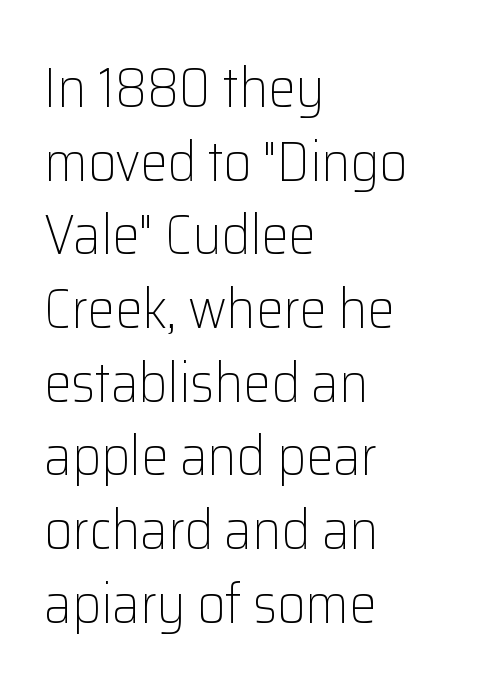
Q: Is the text bold? A: No.
Q: Is the text italic (slanted)? A: No, it is upright.
Q: Is the typeface a serif or a sans-serif typeface? A: Sans-serif.
Q: Is the text underlined? A: No.
Q: How is the paragraph aligned? A: Left-aligned.
Q: Is the spacing between letters normal or unusually wide? A: Normal.
Q: Is the spacing between lines tight, normal or loose? A: Normal.
Q: Width (condensed, normal, or wide)? A: Normal.
Q: Stroke contrast? A: Low.
Q: x-height? A: Medium.
Q: Monospaced? A: No.
